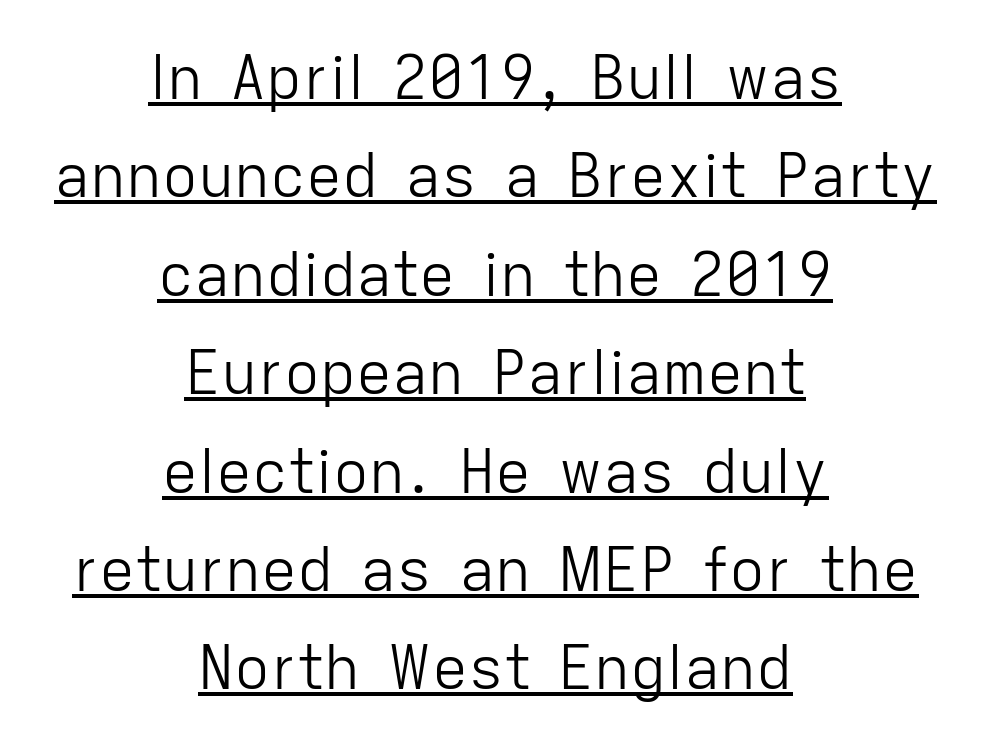
This sample has the flowing, uneven cadence of proportional lettering. Notice how descenders clear the ascenders below comfortably — that's standard leading. Each line is balanced around a shared central axis. The letters carry no serifs — their stems end cleanly without finishing strokes.
